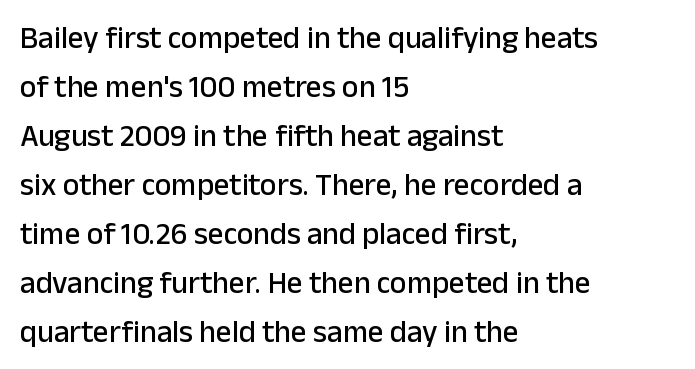
{"serif": "no", "italic": "no", "width": "normal", "stroke_contrast": "low", "x_height": "medium", "monospaced": "no", "underline": "no", "align": "left", "line_spacing": "normal", "line_spacing_ratio": 1.58, "letter_spacing": "normal", "letter_spacing_em": 0.0, "glyph_px": 31}
